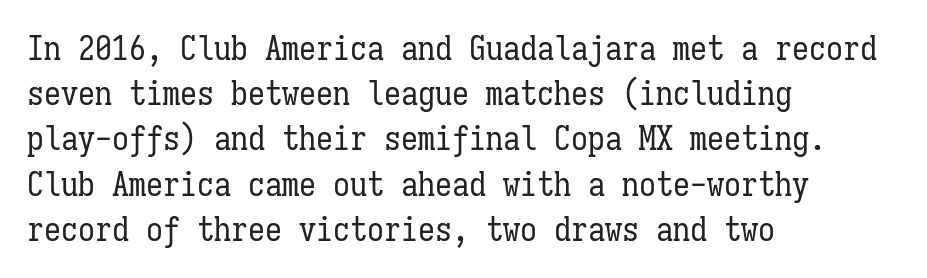
{"italic": "no", "bold": "no", "weight": "regular", "width": "condensed", "stroke_contrast": "low", "x_height": "medium", "monospaced": "yes", "underline": "no", "align": "left", "line_spacing": "normal", "line_spacing_ratio": 1.33, "letter_spacing": "normal", "letter_spacing_em": 0.0, "glyph_px": 34}
